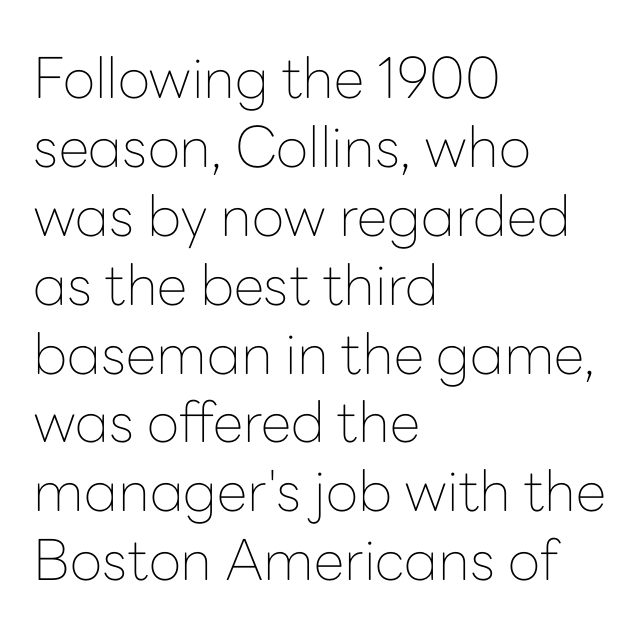
{"serif": "no", "italic": "no", "bold": "no", "weight": "thin", "width": "normal", "stroke_contrast": "low", "x_height": "medium", "monospaced": "no", "underline": "no", "align": "left", "line_spacing_ratio": 1.23, "letter_spacing": "normal", "letter_spacing_em": 0.0, "glyph_px": 56}
